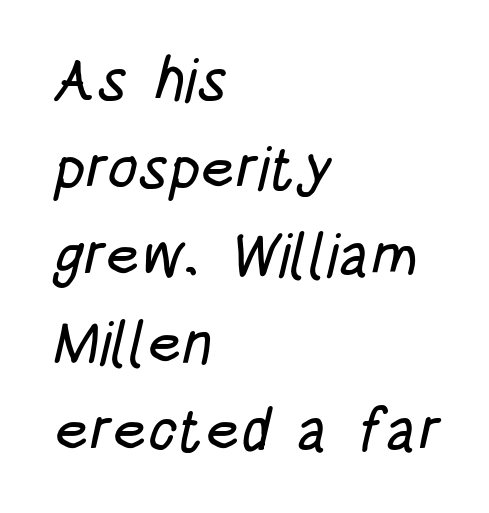
A sans-serif font was chosen for this passage. Normally led — the rows are evenly, conventionally spaced. Spacing verdict: proportional, widths tailored to each character. Caption: multi-line text, flush left, ragged right. Descender tails drop into unmarked territory.
